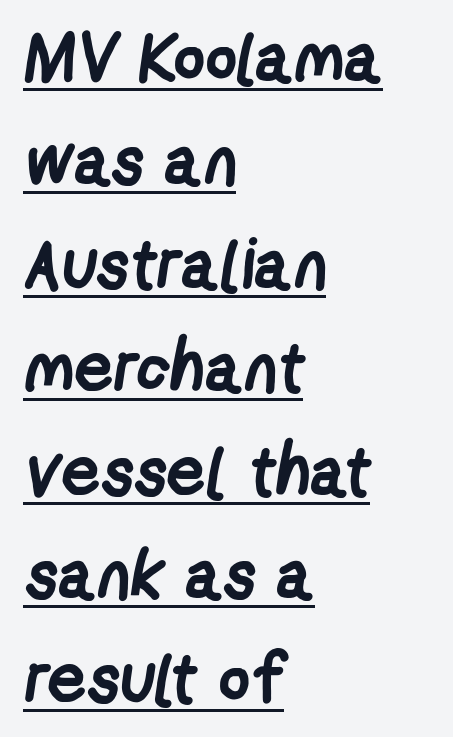
The image shows 69 px semibold, condensed sans-serif type; set left-aligned, normal line spacing (1.5x), normal letter spacing, underlined; low stroke contrast and a medium x-height.
